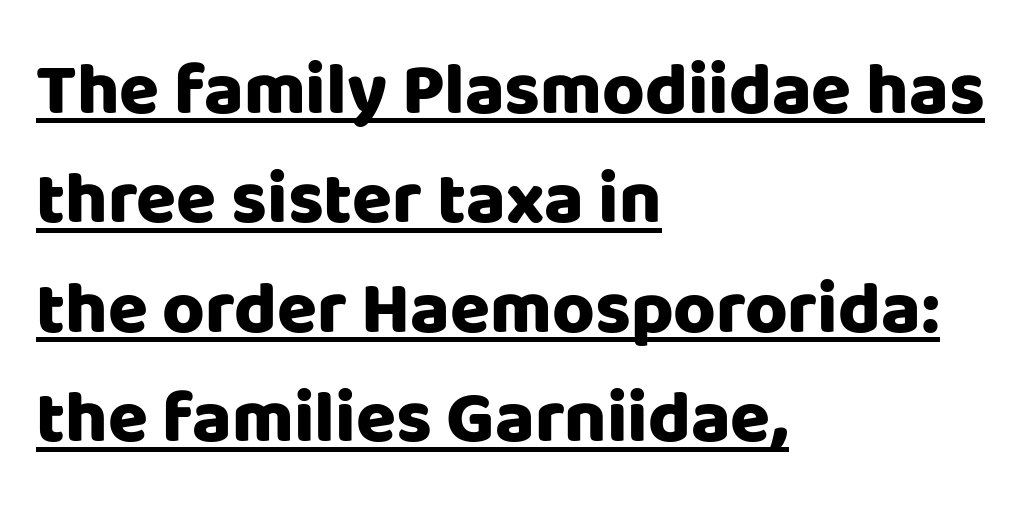
Nope, not italic — everything's standing straight. Tracking value appears to be zero — textbook default spacing. Students, observe the line beneath the letters — that is underlining. Is there much room between lines? A standard amount, neither cramped nor airy.
